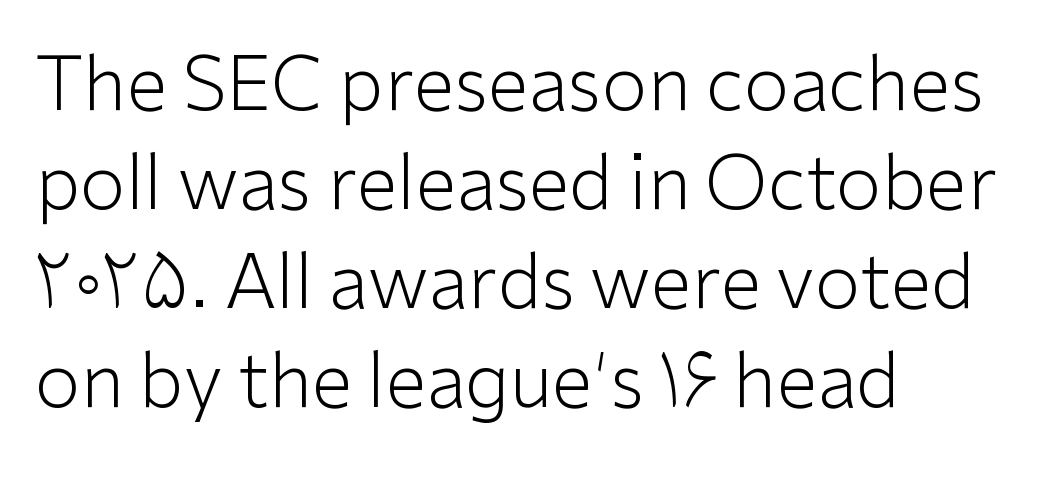
Beneath every word, the page is bare. The rendering anchors every line to the left-hand side. How would I describe the line gaps? Plain and ordinary. In terms of letterspacing, this is plain default setting. A typesetter would mark this as roman, not italic. The face used here is proportionally spaced, like ordinary book or web type.
